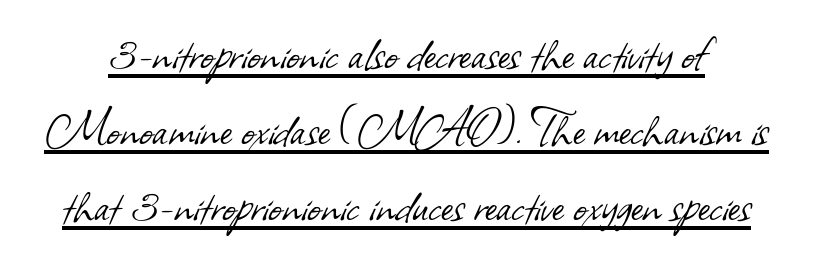
A typesetter would label this face a sans. A normal amount of white space separates one row of letters from the next. Stroke mass is kept to a normal reading level or below. Character widths vary here, with narrow letters taking less room than wide ones. Decoration check: the copy is underlined.
